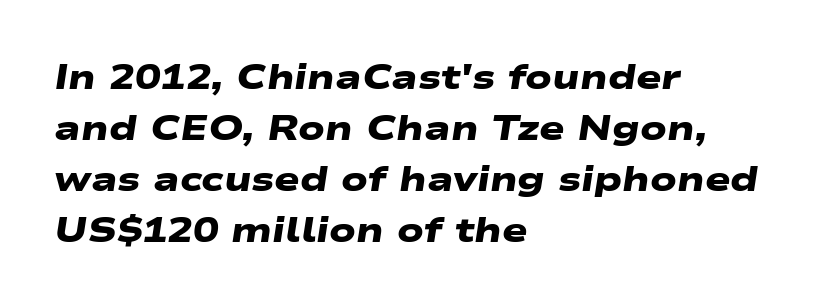
These lines are set flush left with a ragged right edge. This block has exactly the height ordinary leading produces. Does extra space separate the letters? No, they use regular spacing. A bare baseline throughout the passage. What kind of face is this? One without serifs — a sans. A typesetter would call this proportional, since set widths differ per character.
